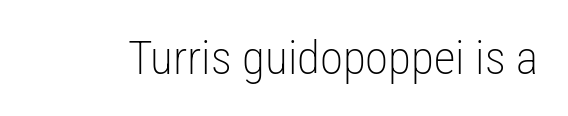
Q: Is the text bold? A: No.
Q: Is the text italic (slanted)? A: No, it is upright.
Q: Is the typeface a serif or a sans-serif typeface? A: Sans-serif.
Q: Is the text underlined? A: No.
Q: Is the spacing between letters normal or unusually wide? A: Normal.
Q: Width (condensed, normal, or wide)? A: Condensed.
Q: Stroke contrast? A: Low.
Q: x-height? A: Medium.
Q: Monospaced? A: No.
